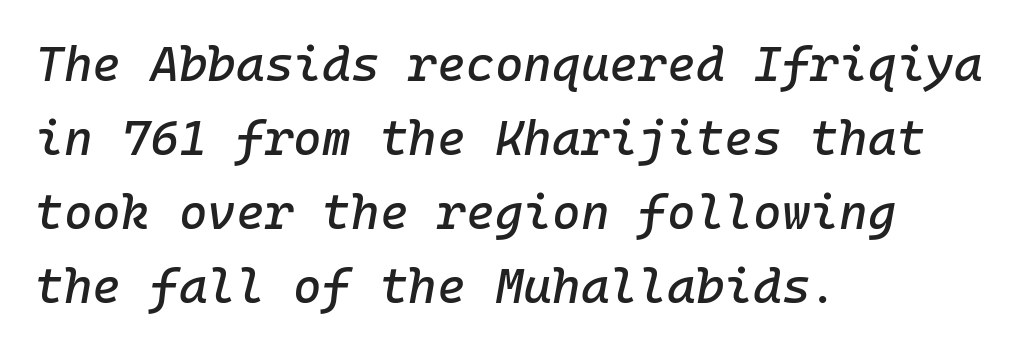
The image shows 49 px text type, italic (leaning right), monospaced; set left-aligned, normal line spacing (1.51x), normal letter spacing, not underlined; low stroke contrast and a medium x-height.
